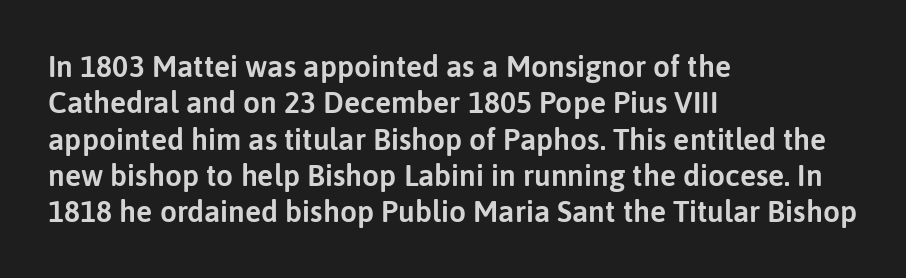
The image shows 30 px sans-serif type, upright; set left-aligned, line spacing 1.21x, normal letter spacing, not underlined; low stroke contrast and a medium x-height.
